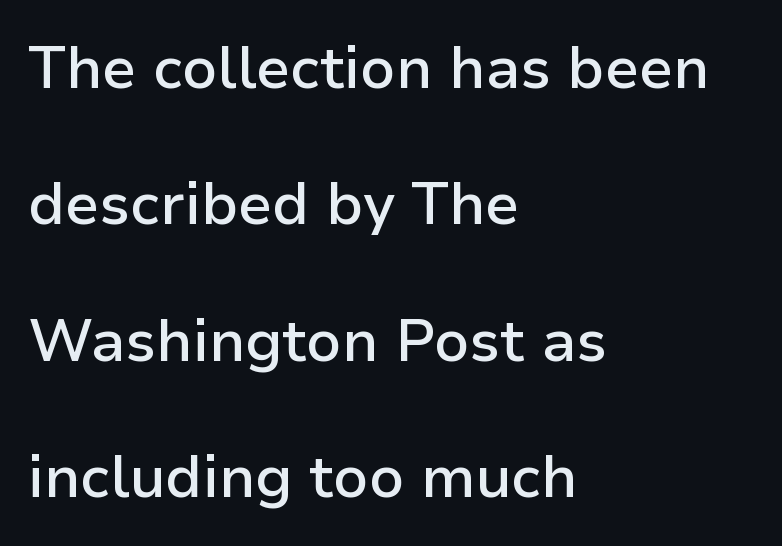
The image shows 59 px semibold sans-serif type, upright; set left-aligned, loose line spacing (2.31x), normal letter spacing, not underlined; low stroke contrast and a medium x-height.
